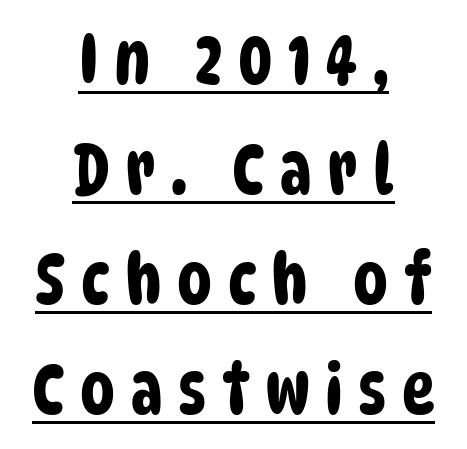
The image shows 70 px condensed sans-serif type; set centered, normal line spacing (1.57x), unusually wide letter spacing (+0.22 em), underlined; low stroke contrast and a large x-height.
